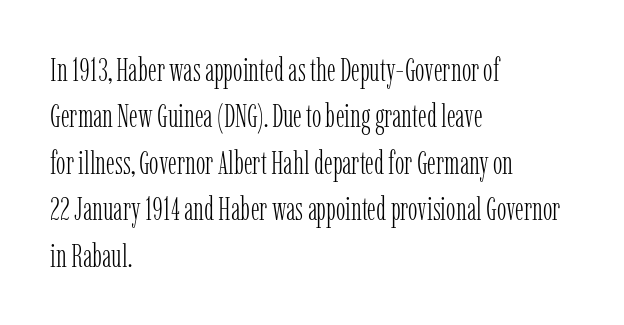
Q: Is the text bold? A: No.
Q: Is the text italic (slanted)? A: No, it is upright.
Q: Is the typeface a serif or a sans-serif typeface? A: Serif.
Q: Is the text underlined? A: No.
Q: How is the paragraph aligned? A: Left-aligned.
Q: Is the spacing between letters normal or unusually wide? A: Normal.
Q: Is the spacing between lines tight, normal or loose? A: Normal.
Q: Width (condensed, normal, or wide)? A: Condensed.
Q: Stroke contrast? A: Low.
Q: x-height? A: Medium.
Q: Monospaced? A: No.
